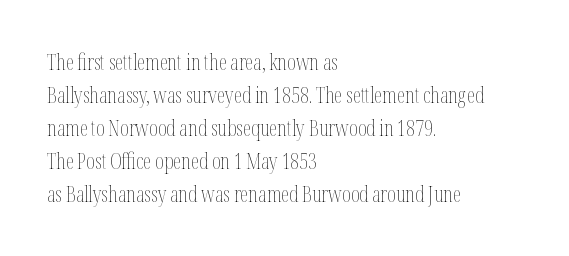
No italicization has been applied; the sample stays upright. This rendering features lettering with no underline. Summary of weight: not heavy and not bold. The typesetter chose a ragged-right arrangement here. The vertical gap from one line to the next is medium.
